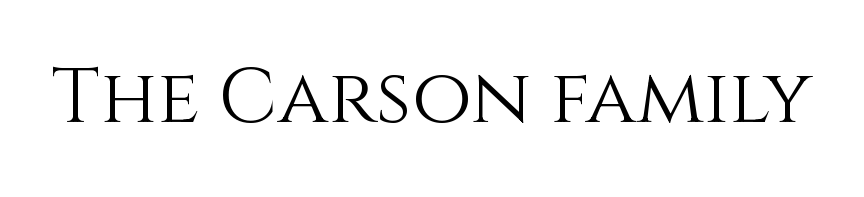
{"italic": "no", "bold": "no", "weight": "light", "width": "normal", "stroke_contrast": "medium", "x_height": "large", "monospaced": "no", "underline": "no", "letter_spacing": "normal", "letter_spacing_em": 0.0, "glyph_px": 77}
